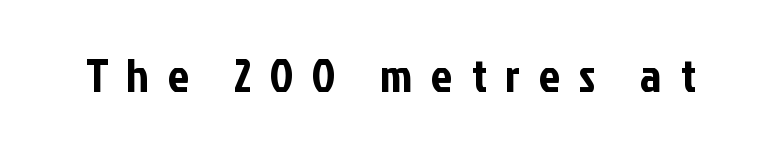
The image shows 47 px condensed sans-serif type, upright; set unusually wide letter spacing (+0.4 em), not underlined; low stroke contrast and a medium x-height.
